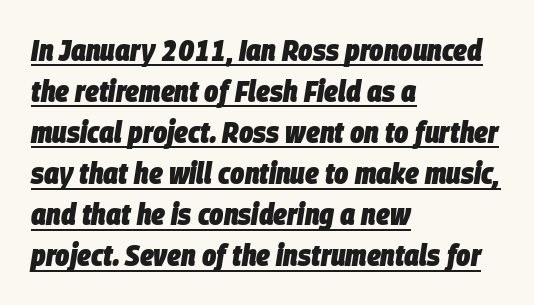
The image shows 30 px heavy, condensed type, italic (leaning right); set left-aligned, normal line spacing (1.37x), normal letter spacing, underlined; low stroke contrast and a large x-height.
